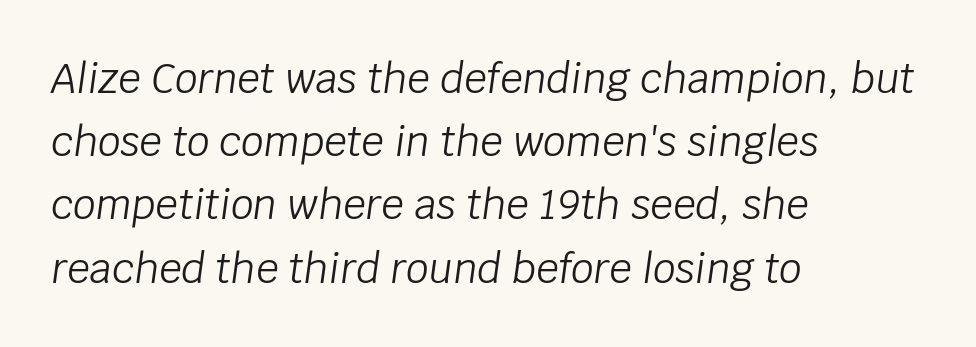
{"italic": "yes", "lean": "right", "slant_degrees": 8, "bold": "no", "weight": "light", "width": "normal", "stroke_contrast": "low", "x_height": "large", "monospaced": "no", "underline": "no", "align": "left", "line_spacing": "normal", "line_spacing_ratio": 1.58, "letter_spacing": "normal", "letter_spacing_em": 0.0, "glyph_px": 40}
